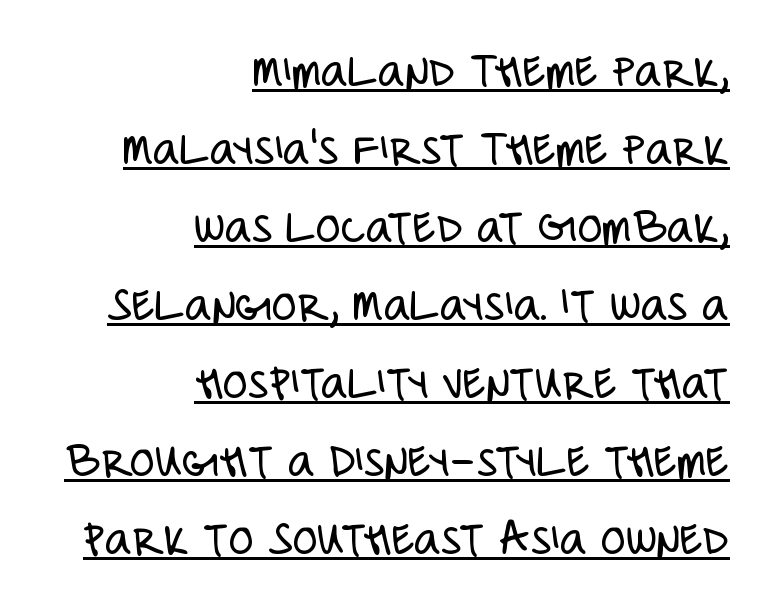
Notice how descenders clear the ascenders below comfortably — that's standard leading. The rendered words wear a rule along their underside. Does extra space separate the letters? No, they use regular spacing. Designer's note — italics off, roman on. The typesetter chose a ragged-left arrangement here. Classification — sans serif.
